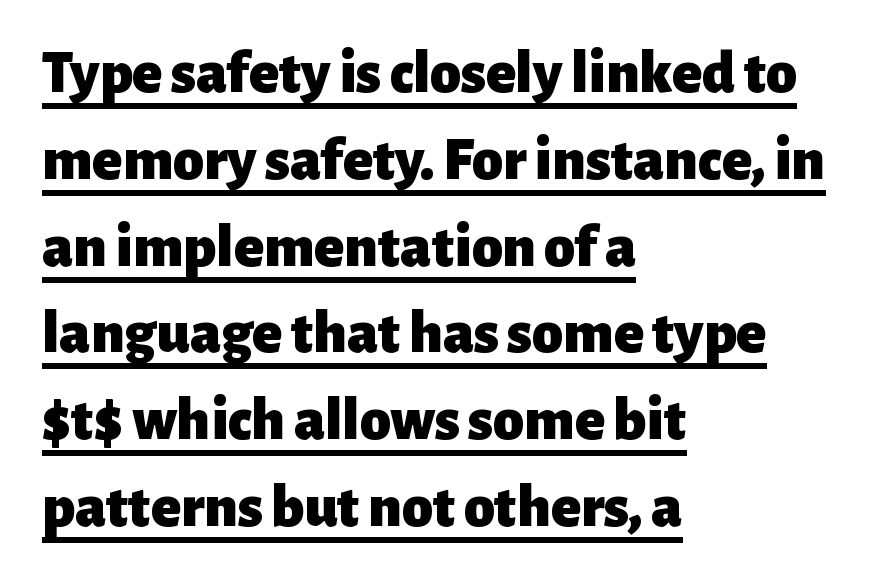
The image shows 62 px heavy sans-serif type, upright; set left-aligned, normal line spacing (1.4x), normal letter spacing, underlined; low stroke contrast and a medium x-height.
